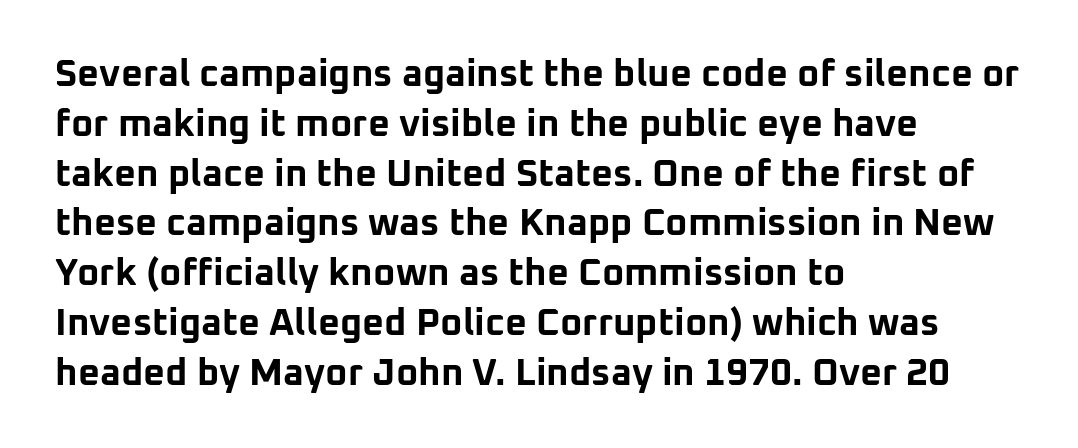
Q: Is the text bold? A: Yes.
Q: Is the text italic (slanted)? A: No, it is upright.
Q: Is the typeface a serif or a sans-serif typeface? A: Sans-serif.
Q: Is the text underlined? A: No.
Q: How is the paragraph aligned? A: Left-aligned.
Q: Is the spacing between letters normal or unusually wide? A: Normal.
Q: Is the spacing between lines tight, normal or loose? A: Normal.
Q: Width (condensed, normal, or wide)? A: Normal.
Q: Stroke contrast? A: Low.
Q: x-height? A: Medium.
Q: Monospaced? A: No.
